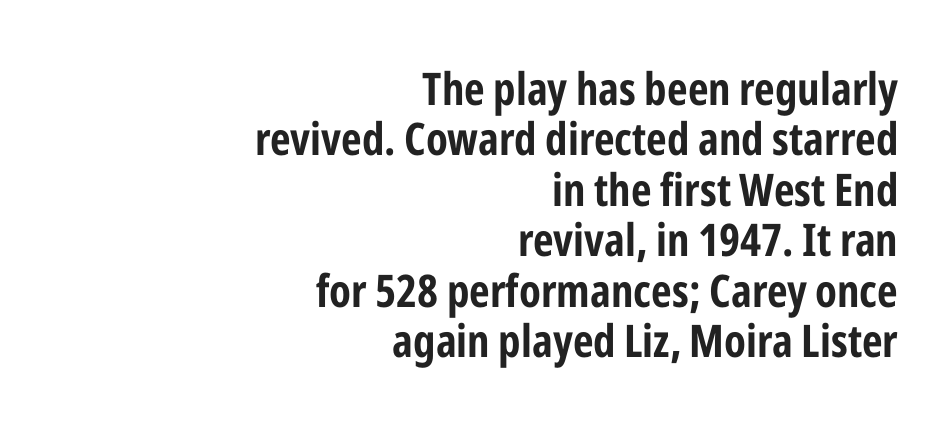
Letterform terminals end flat and unadorned throughout the passage. The typography opts for an upright posture over an oblique one. Is the type bold? Yes — the strokes are clearly thick and heavy. The rendering uses a small line-height, squeezing the rows.
